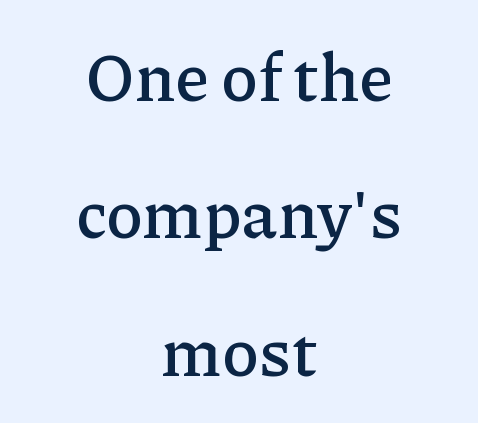
Q: Is the text italic (slanted)? A: No, it is upright.
Q: Is the typeface a serif or a sans-serif typeface? A: Serif.
Q: Is the text underlined? A: No.
Q: How is the paragraph aligned? A: Centered.
Q: Is the spacing between letters normal or unusually wide? A: Normal.
Q: Is the spacing between lines tight, normal or loose? A: Loose.
Q: Width (condensed, normal, or wide)? A: Normal.
Q: Stroke contrast? A: Low.
Q: x-height? A: Medium.
Q: Monospaced? A: No.
